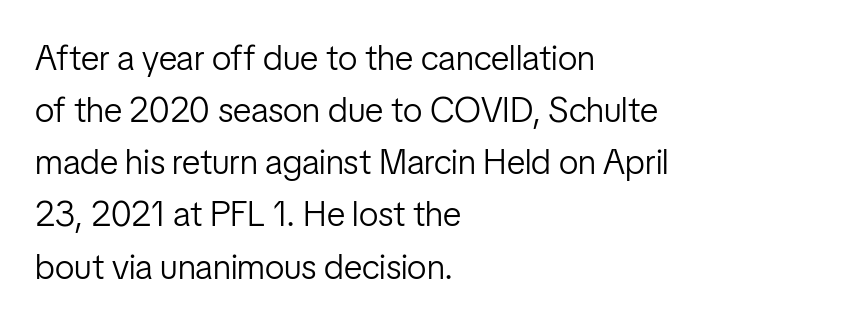
{"serif": "no", "italic": "no", "bold": "no", "weight": "light", "width": "condensed", "stroke_contrast": "low", "x_height": "medium", "monospaced": "no", "underline": "no", "align": "left", "line_spacing": "normal", "line_spacing_ratio": 1.49, "letter_spacing": "normal", "letter_spacing_em": 0.0, "glyph_px": 35}
